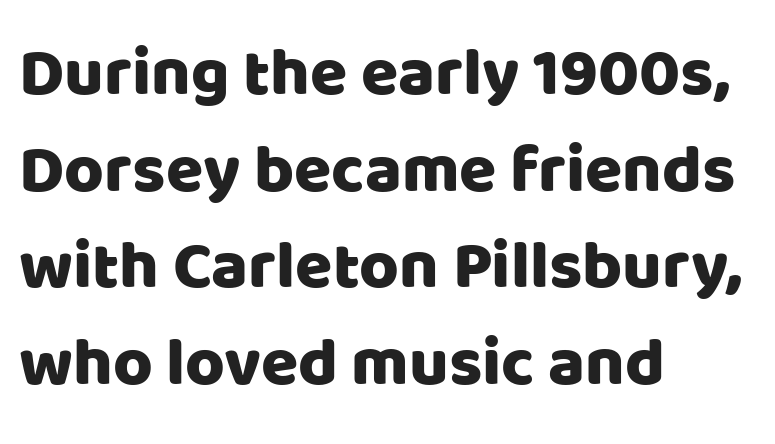
Note: no serifs on the glyphs. Standard letterfit; no display-style spreading of the glyphs. Every stem runs plumb, perpendicular to the baseline. Line spacing here is normal.
